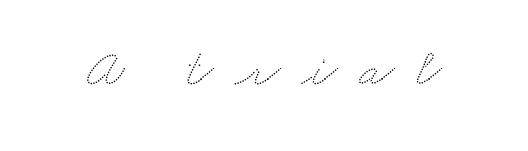
Q: Is the text underlined? A: No.
Q: Is the spacing between letters normal or unusually wide? A: Unusually wide.
Q: Width (condensed, normal, or wide)? A: Wide.
Q: Stroke contrast? A: Low.
Q: x-height? A: Small.
Q: Monospaced? A: No.
